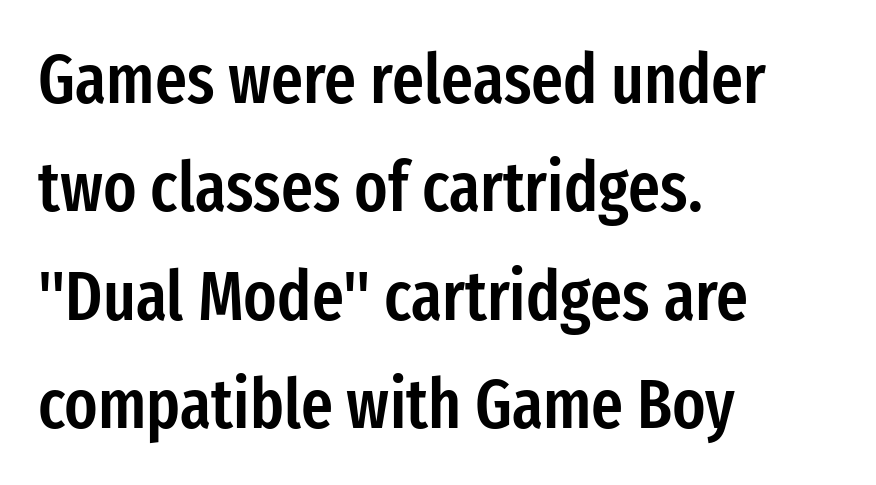
The words here are not underlined. In terms of letterform style, serifs are entirely absent. Do the characters align in a grid? No, the font is proportional. Whoever set this chose a conventional vertical rhythm.
